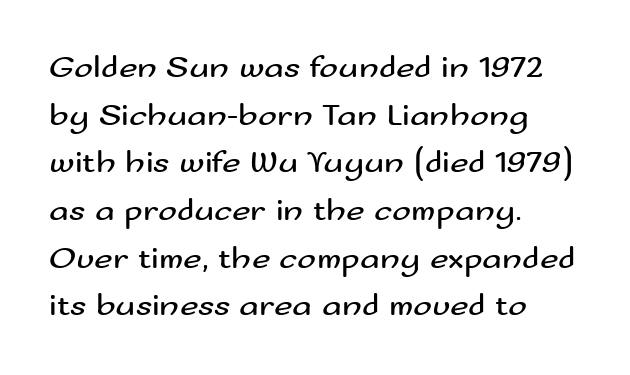
A typesetter would label this face a sans. The face used here is proportionally spaced, like ordinary book or web type. Do the letters lean? They stand straight. The strip under each line holds only bare page.
